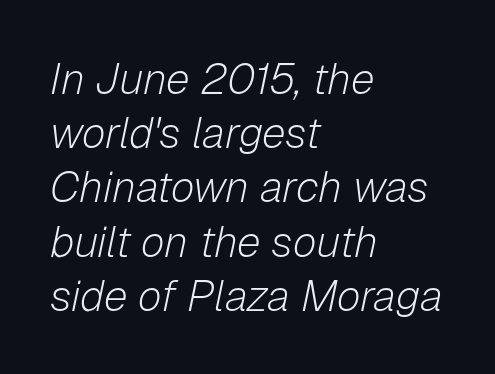
{"italic": "yes", "lean": "right", "slant_degrees": 12, "bold": "no", "weight": "light", "width": "normal", "stroke_contrast": "low", "x_height": "medium", "monospaced": "no", "underline": "no", "align": "left", "line_spacing": "normal", "line_spacing_ratio": 1.26, "letter_spacing": "normal", "letter_spacing_em": 0.0, "glyph_px": 43}
